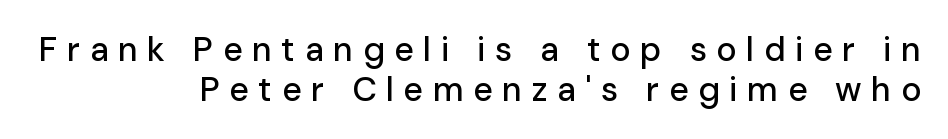
The image shows 34 px sans-serif type, upright; set right-aligned, line spacing 1.17x, unusually wide letter spacing (+0.28 em), not underlined; low stroke contrast and a medium x-height.
